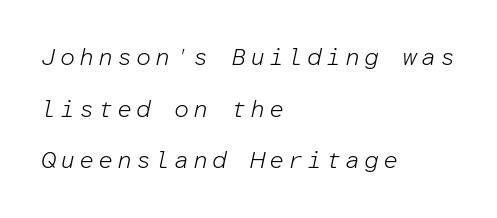
An italicized treatment has been applied to the whole sample. Summary of vertical rhythm: relaxed, with wide interline spacing. The specimen omits any rule beneath the text block's lines. Think standard paragraph weight, or any step lighter than that. One-word summary of the alignment: left.
